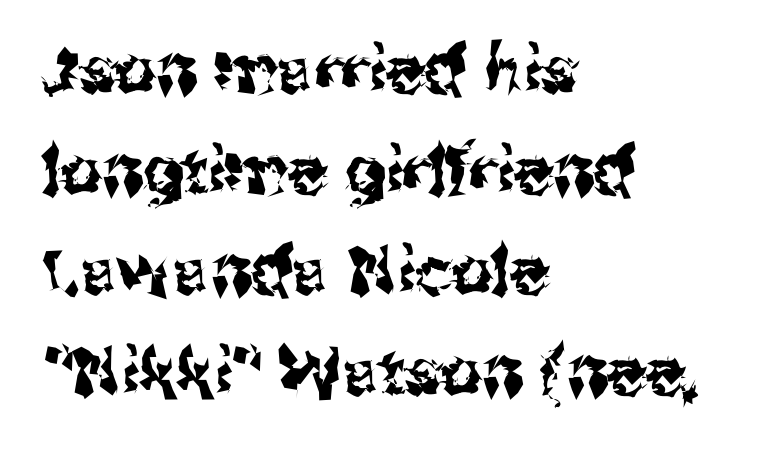
Does the leading feel generous? No, just average. Does extra space separate the letters? No, they use regular spacing. Descenders are the only things crossing below the line. The rendering uses natural spacing where letterforms have individual widths. Does the type have serifs? No, each stem ends abruptly. You can tell it's not italic because the verticals are truly vertical.
